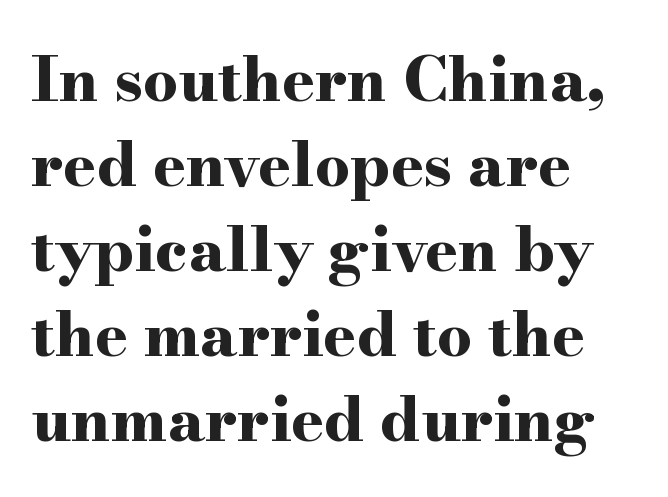
A normal amount of white space separates one row of letters from the next. Tall strokes in this sample are plumb rather than angled. If you drew a ruler down the left edge, every line would touch it. The baseline area is clear. The rendering uses natural spacing where letterforms have individual widths.
